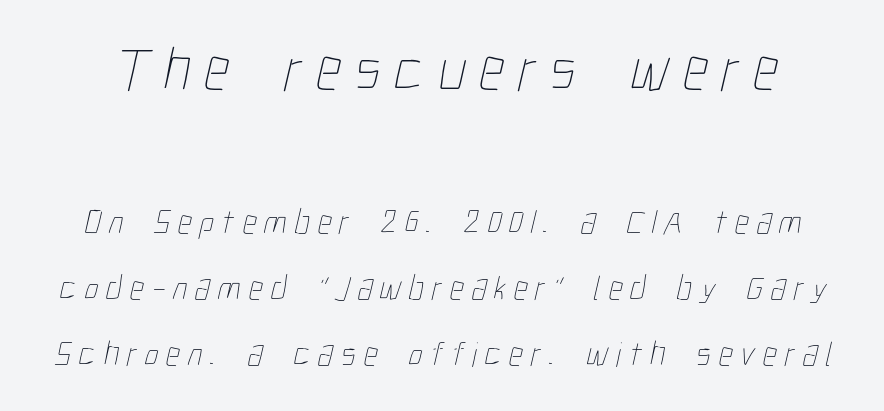
{"bold": "no", "weight": "thin", "width": "condensed", "stroke_contrast": "low", "x_height": "medium", "monospaced": "no", "underline": "no", "line_spacing_ratio": 1.88, "letter_spacing": "wide", "letter_spacing_em": 0.22, "larger_block": "first", "size_ratio": 1.77, "glyph_px": 62}
